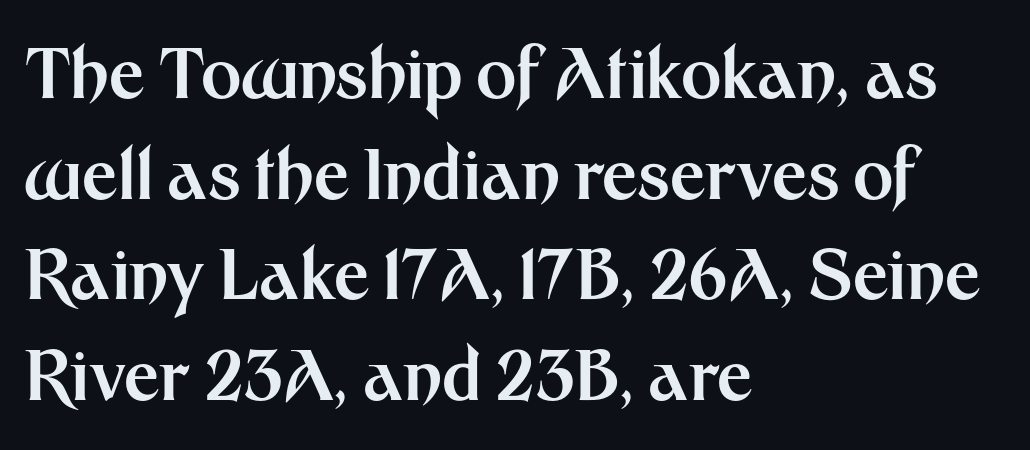
Q: Is the text bold? A: Yes.
Q: Is the text italic (slanted)? A: No, it is upright.
Q: Is the typeface a serif or a sans-serif typeface? A: Sans-serif.
Q: Is the text underlined? A: No.
Q: How is the paragraph aligned? A: Left-aligned.
Q: Is the spacing between letters normal or unusually wide? A: Normal.
Q: Is the spacing between lines tight, normal or loose? A: Normal.
Q: Width (condensed, normal, or wide)? A: Normal.
Q: Stroke contrast? A: Medium.
Q: x-height? A: Medium.
Q: Monospaced? A: No.
